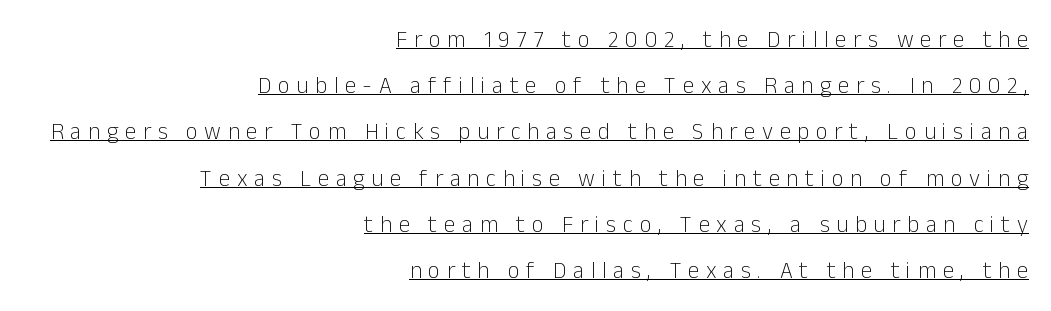
Q: Is the text bold? A: No.
Q: Is the text italic (slanted)? A: No, it is upright.
Q: Is the text underlined? A: Yes.
Q: How is the paragraph aligned? A: Right-aligned.
Q: Is the spacing between letters normal or unusually wide? A: Unusually wide.
Q: Is the spacing between lines tight, normal or loose? A: Loose.
